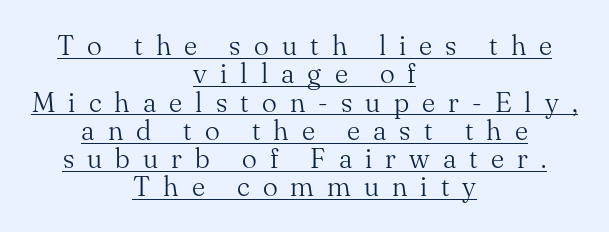
Q: Is the text bold? A: No.
Q: Is the text italic (slanted)? A: No, it is upright.
Q: Is the typeface a serif or a sans-serif typeface? A: Serif.
Q: Is the text underlined? A: Yes.
Q: How is the paragraph aligned? A: Centered.
Q: Is the spacing between letters normal or unusually wide? A: Unusually wide.
Q: Is the spacing between lines tight, normal or loose? A: Tight.
Q: Width (condensed, normal, or wide)? A: Normal.
Q: Stroke contrast? A: Medium.
Q: x-height? A: Small.
Q: Monospaced? A: No.
